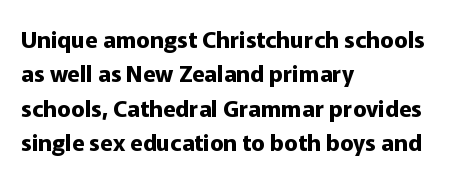
{"italic": "no", "bold": "yes", "underline": "no", "align": "left", "line_spacing": "normal", "line_spacing_ratio": 1.5, "letter_spacing": "normal", "letter_spacing_em": 0.0, "glyph_px": 23}
